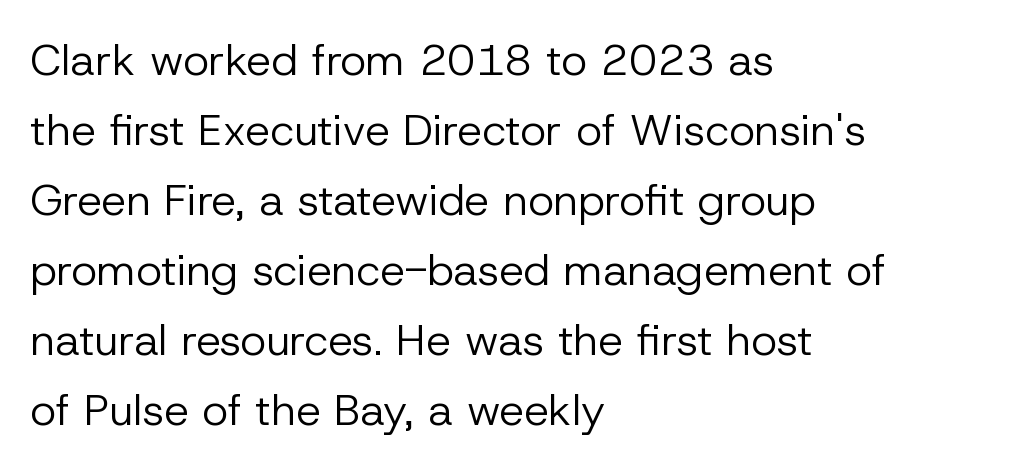
{"serif": "no", "italic": "no", "bold": "no", "weight": "regular", "width": "normal", "stroke_contrast": "low", "x_height": "medium", "monospaced": "no", "underline": "no", "align": "left", "line_spacing": "normal", "line_spacing_ratio": 1.59, "letter_spacing": "normal", "letter_spacing_em": 0.0, "glyph_px": 44}
